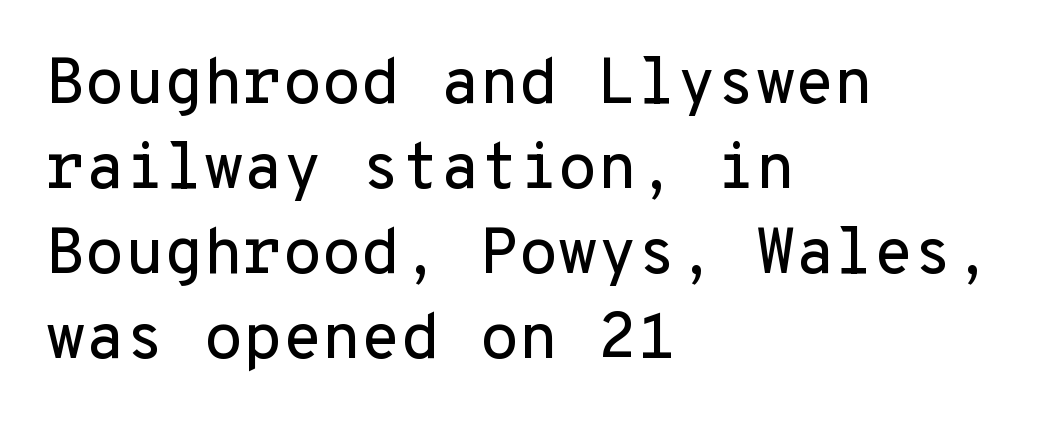
No italicization has been applied; the sample stays upright. Horizontally, the lines are justified to the leading edge only. The letters sit at their default tracking, neither squeezed nor spread. The glyphs in this specimen are sans serif. The words here are not underlined. The letters march in equal steps, a hallmark of fixed-pitch type.
